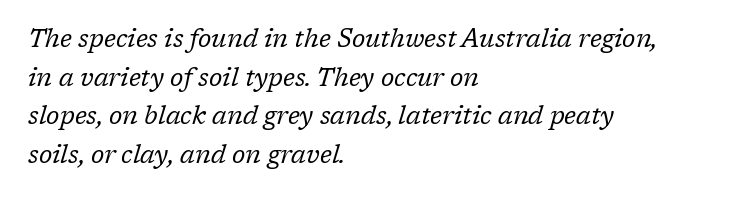
The image shows 25 px text type, italic (leaning right); set left-aligned, normal line spacing (1.55x), normal letter spacing, not underlined.
